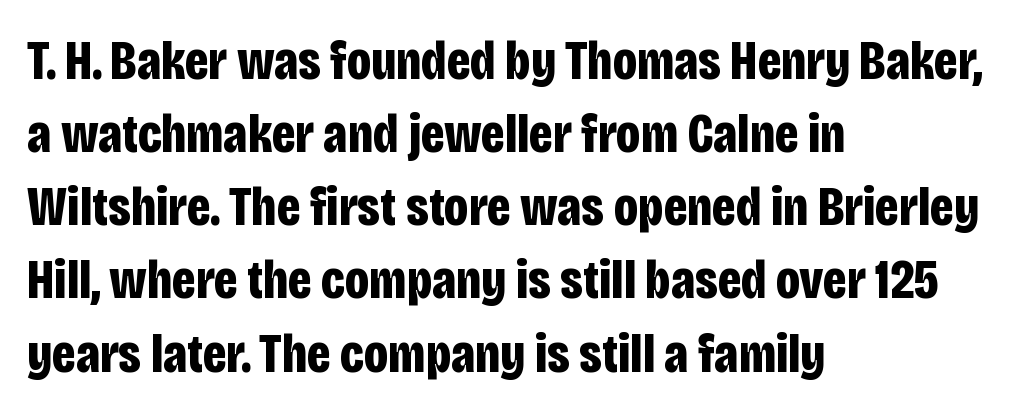
{"serif": "no", "italic": "no", "bold": "yes", "weight": "bold", "width": "condensed", "stroke_contrast": "low", "x_height": "large", "monospaced": "no", "underline": "no", "align": "left", "line_spacing": "normal", "line_spacing_ratio": 1.33, "letter_spacing": "normal", "letter_spacing_em": 0.0, "glyph_px": 55}
